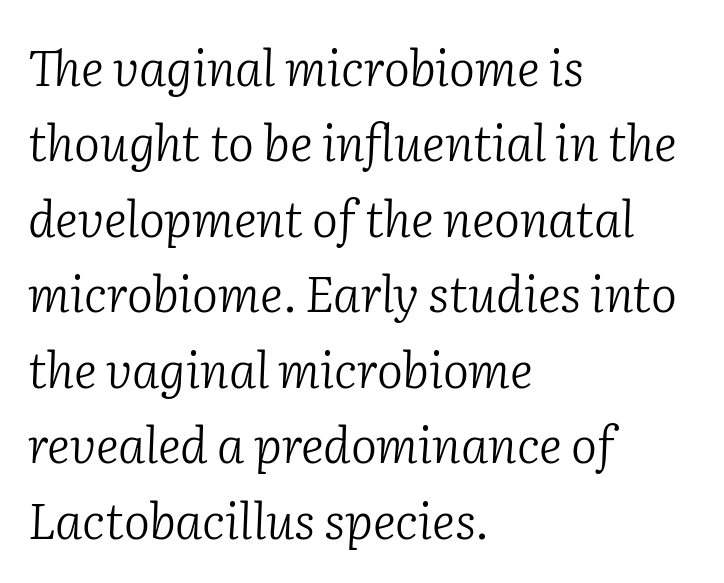
Q: Is the text bold? A: No.
Q: Is the text italic (slanted)? A: Yes, it leans right by about 2 degrees.
Q: Is the typeface a serif or a sans-serif typeface? A: Serif.
Q: Is the text underlined? A: No.
Q: How is the paragraph aligned? A: Left-aligned.
Q: Is the spacing between letters normal or unusually wide? A: Normal.
Q: Is the spacing between lines tight, normal or loose? A: Normal.
Q: Width (condensed, normal, or wide)? A: Normal.
Q: Stroke contrast? A: Low.
Q: x-height? A: Medium.
Q: Monospaced? A: No.
